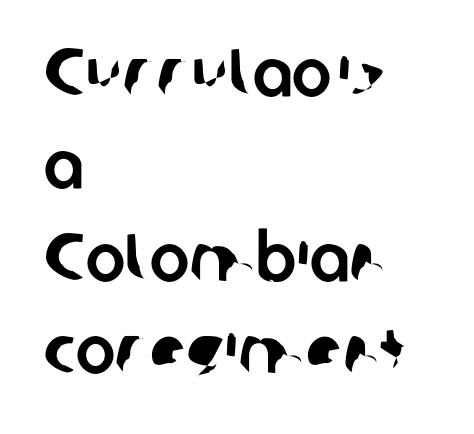
Q: Is the typeface a serif or a sans-serif typeface? A: Sans-serif.
Q: Is the text underlined? A: No.
Q: How is the paragraph aligned? A: Left-aligned.
Q: Is the spacing between letters normal or unusually wide? A: Normal.
Q: Is the spacing between lines tight, normal or loose? A: Normal.
Q: Width (condensed, normal, or wide)? A: Normal.
Q: Stroke contrast? A: Low.
Q: x-height? A: Medium.
Q: Monospaced? A: No.
